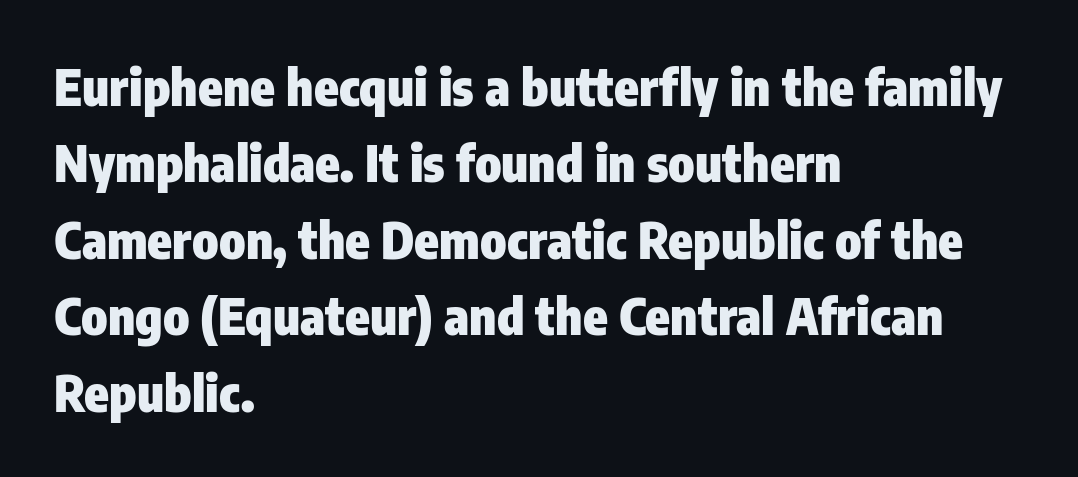
Q: Is the text bold? A: Yes.
Q: Is the text italic (slanted)? A: No, it is upright.
Q: Is the typeface a serif or a sans-serif typeface? A: Sans-serif.
Q: Is the text underlined? A: No.
Q: How is the paragraph aligned? A: Left-aligned.
Q: Is the spacing between letters normal or unusually wide? A: Normal.
Q: Is the spacing between lines tight, normal or loose? A: Normal.
Q: Width (condensed, normal, or wide)? A: Condensed.
Q: Stroke contrast? A: Low.
Q: x-height? A: Medium.
Q: Monospaced? A: No.
